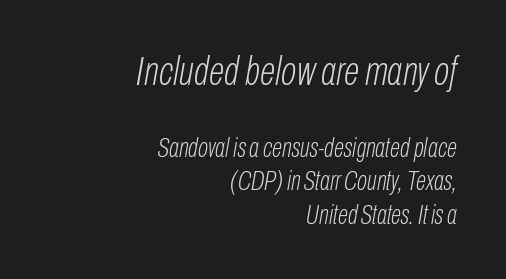
Q: Is the text bold? A: No.
Q: Is the text italic (slanted)? A: Yes, it leans right by about 10 degrees.
Q: Is the text underlined? A: No.
Q: How is the paragraph aligned? A: Right-aligned.
Q: Is the spacing between letters normal or unusually wide? A: Normal.
Q: Which block of text is set in a larger size, the first (top) or the second (bottom)? A: The first (top) one.
Q: Width (condensed, normal, or wide)? A: Condensed.
Q: Stroke contrast? A: Low.
Q: x-height? A: Medium.
Q: Monospaced? A: No.
